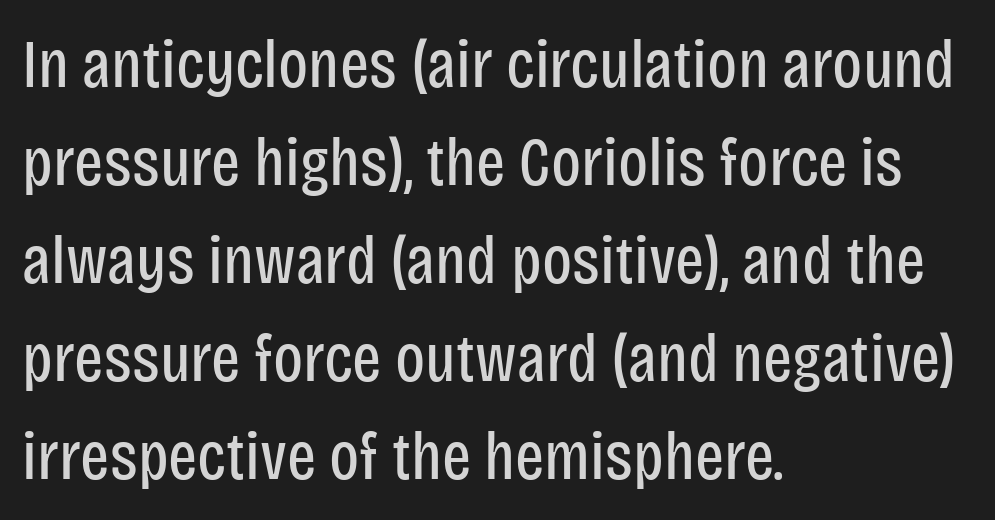
{"serif": "no", "italic": "no", "bold": "no", "weight": "regular", "width": "condensed", "stroke_contrast": "low", "x_height": "large", "monospaced": "no", "underline": "no", "align": "left", "line_spacing": "normal", "line_spacing_ratio": 1.42, "letter_spacing": "normal", "letter_spacing_em": 0.0, "glyph_px": 69}
